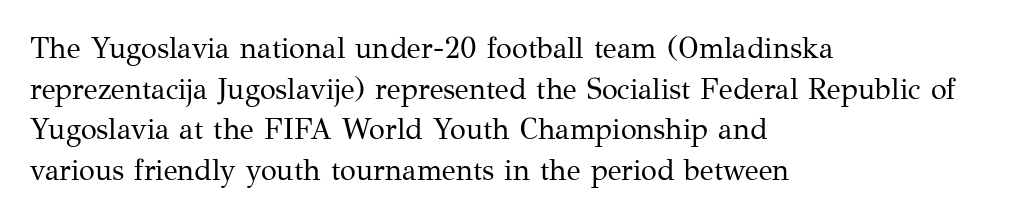
The image shows 29 px regular-weight serif type, upright; set left-aligned, normal line spacing (1.4x), normal letter spacing, not underlined; medium stroke contrast and a medium x-height.
